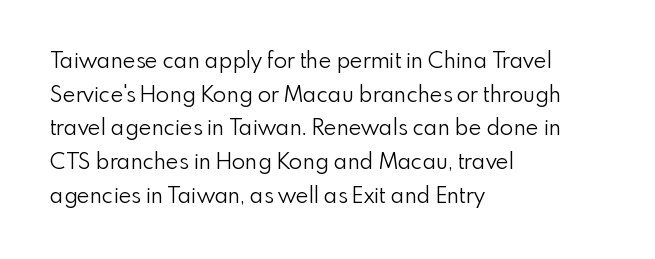
Q: Is the text bold? A: No.
Q: Is the text italic (slanted)? A: No, it is upright.
Q: Is the text underlined? A: No.
Q: How is the paragraph aligned? A: Left-aligned.
Q: Is the spacing between letters normal or unusually wide? A: Normal.
Q: Is the spacing between lines tight, normal or loose? A: Normal.
